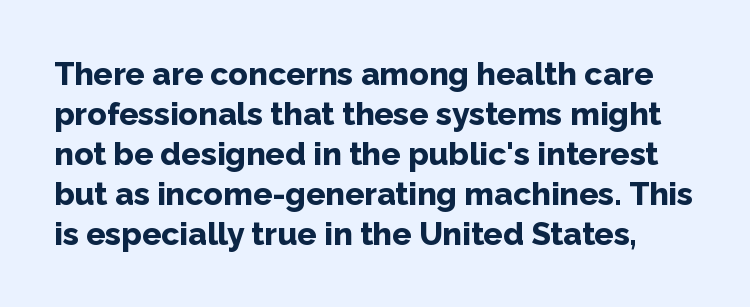
This sample has the flowing, uneven cadence of proportional lettering. Tracking value appears to be zero — textbook default spacing. It's the straight-up-and-down kind of type. This sample uses a sans-serif face. The specimen omits any rule beneath the text block's lines.
